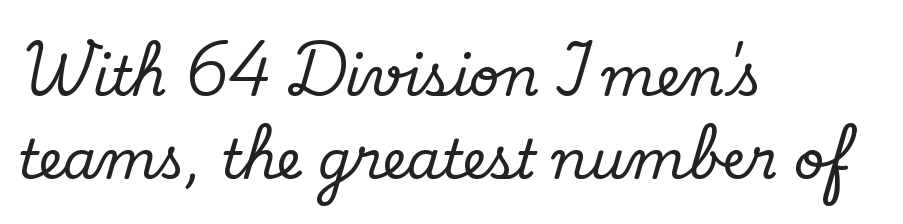
{"serif": "yes", "width": "normal", "stroke_contrast": "low", "x_height": "small", "monospaced": "no", "underline": "no", "align": "left", "line_spacing": "normal", "line_spacing_ratio": 1.54, "letter_spacing": "normal", "letter_spacing_em": 0.0, "glyph_px": 54}
